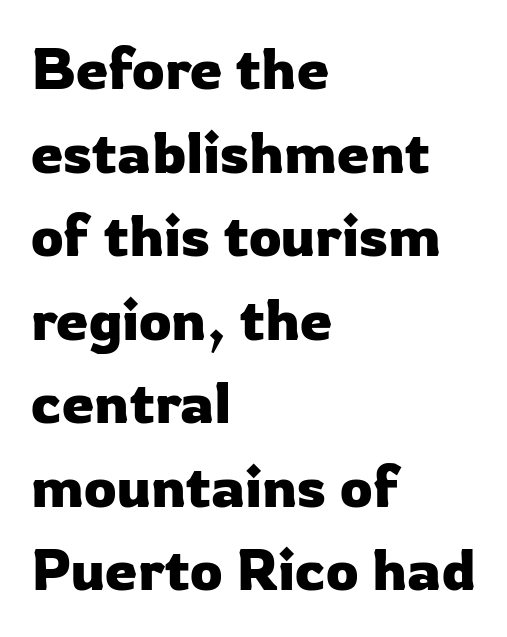
The passage is arranged the way most books set body copy — flush left. Is this a fixed-width face? No — the glyphs have proportional, varying widths. The vertical gap from one line to the next is medium. Check where the strokes stop: nothing finishes them off — pure sans.
